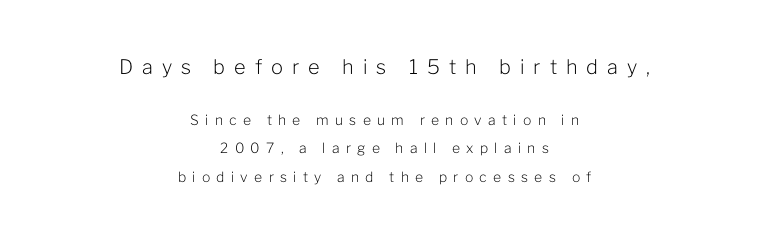
{"italic": "no", "bold": "no", "underline": "no", "align": "center", "line_spacing": "loose", "line_spacing_ratio": 2.04, "letter_spacing": "wide", "letter_spacing_em": 0.45, "larger_block": "first", "size_ratio": 1.43, "glyph_px": 20}
